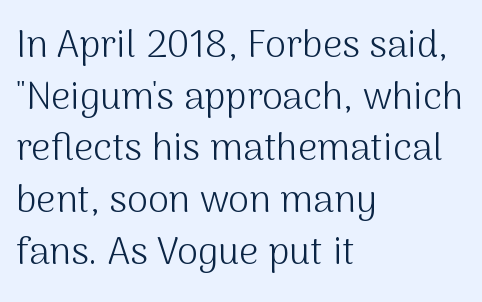
{"serif": "no", "italic": "no", "bold": "no", "weight": "light", "width": "normal", "stroke_contrast": "medium", "x_height": "medium", "monospaced": "no", "underline": "no", "align": "left", "line_spacing": "normal", "line_spacing_ratio": 1.36, "letter_spacing": "normal", "letter_spacing_em": 0.0, "glyph_px": 38}
